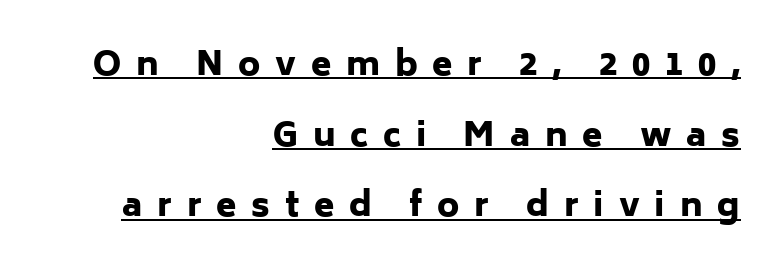
{"serif": "no", "italic": "no", "bold": "yes", "weight": "heavy", "width": "normal", "stroke_contrast": "low", "x_height": "medium", "monospaced": "no", "underline": "yes", "align": "right", "line_spacing": "loose", "line_spacing_ratio": 2.14, "letter_spacing": "wide", "letter_spacing_em": 0.45, "glyph_px": 33}
